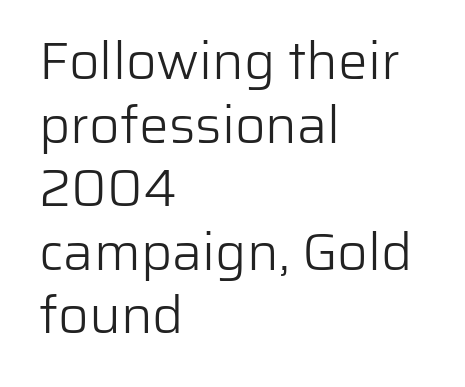
{"serif": "no", "italic": "no", "bold": "no", "weight": "light", "width": "normal", "stroke_contrast": "low", "x_height": "medium", "monospaced": "no", "underline": "no", "align": "left", "line_spacing_ratio": 1.2, "letter_spacing": "normal", "letter_spacing_em": 0.0, "glyph_px": 53}
